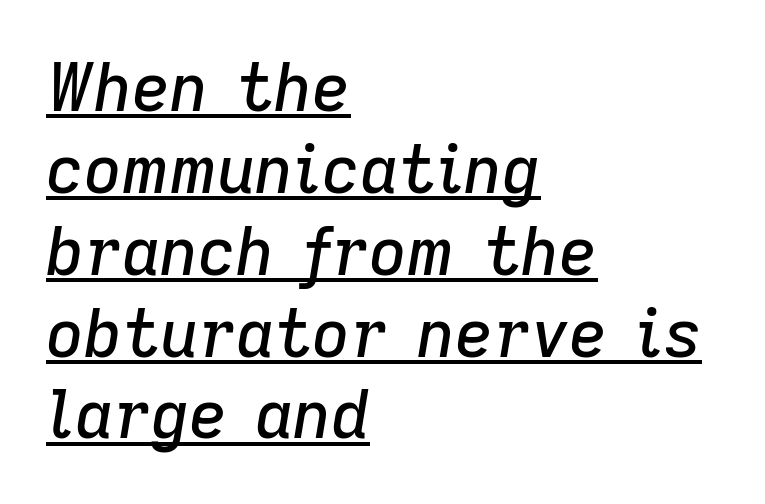
Q: Is the text italic (slanted)? A: Yes, it leans right by about 9 degrees.
Q: Is the text underlined? A: Yes.
Q: How is the paragraph aligned? A: Left-aligned.
Q: Is the spacing between letters normal or unusually wide? A: Normal.
Q: Width (condensed, normal, or wide)? A: Normal.
Q: Stroke contrast? A: Low.
Q: x-height? A: Medium.
Q: Monospaced? A: No.
